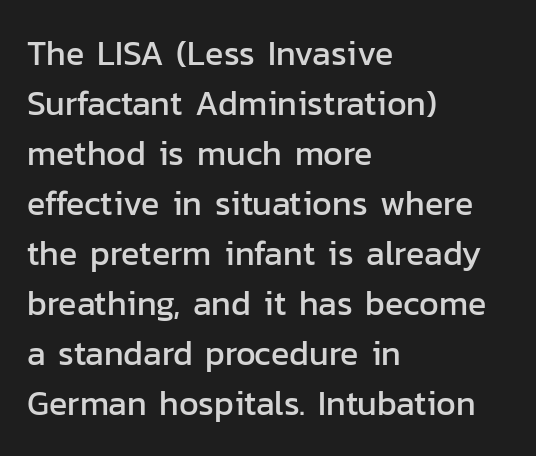
Q: Is the text italic (slanted)? A: No, it is upright.
Q: Is the typeface a serif or a sans-serif typeface? A: Sans-serif.
Q: Is the text underlined? A: No.
Q: How is the paragraph aligned? A: Left-aligned.
Q: Is the spacing between letters normal or unusually wide? A: Normal.
Q: Is the spacing between lines tight, normal or loose? A: Normal.
Q: Width (condensed, normal, or wide)? A: Normal.
Q: Stroke contrast? A: Low.
Q: x-height? A: Medium.
Q: Monospaced? A: No.
